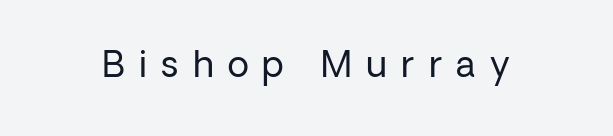
{"serif": "no", "italic": "no", "bold": "no", "weight": "regular", "width": "normal", "stroke_contrast": "low", "x_height": "medium", "monospaced": "no", "underline": "no", "letter_spacing": "wide", "letter_spacing_em": 0.41, "glyph_px": 35}
